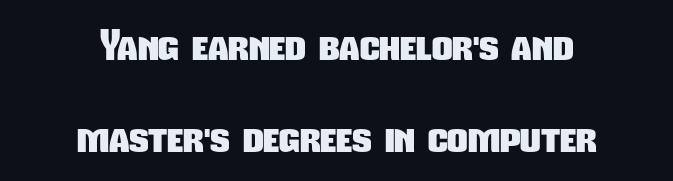
{"serif": "no", "bold": "yes", "weight": "heavy", "width": "condensed", "stroke_contrast": "low", "x_height": "medium", "monospaced": "no", "underline": "no", "align": "center", "line_spacing": "loose", "line_spacing_ratio": 2.3, "letter_spacing": "normal", "letter_spacing_em": 0.0, "glyph_px": 40}
